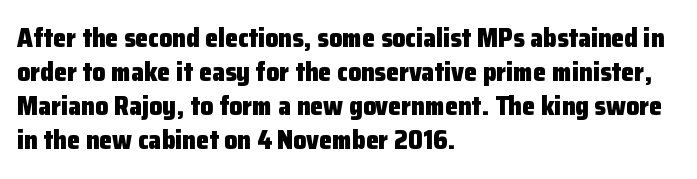
{"italic": "no", "bold": "yes", "underline": "no", "align": "left", "line_spacing": "normal", "line_spacing_ratio": 1.31, "letter_spacing": "normal", "letter_spacing_em": 0.0, "glyph_px": 26}
